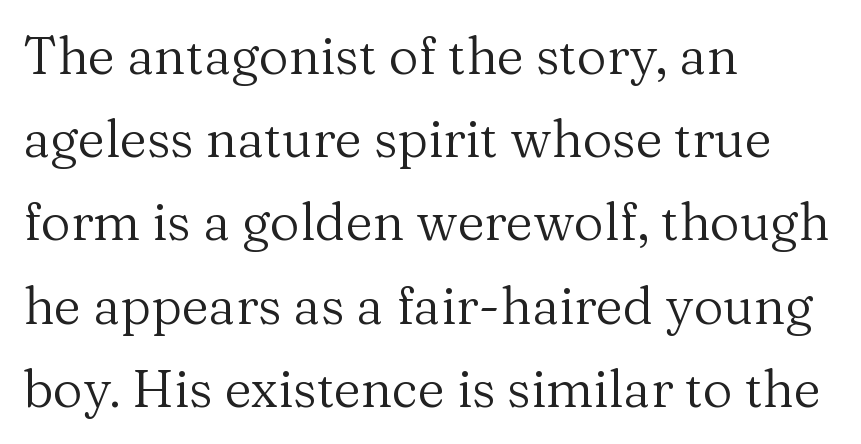
Q: Is the text bold? A: No.
Q: Is the text italic (slanted)? A: No, it is upright.
Q: Is the typeface a serif or a sans-serif typeface? A: Serif.
Q: Is the text underlined? A: No.
Q: How is the paragraph aligned? A: Left-aligned.
Q: Is the spacing between letters normal or unusually wide? A: Normal.
Q: Is the spacing between lines tight, normal or loose? A: Normal.
Q: Width (condensed, normal, or wide)? A: Normal.
Q: Stroke contrast? A: Medium.
Q: x-height? A: Medium.
Q: Monospaced? A: No.
